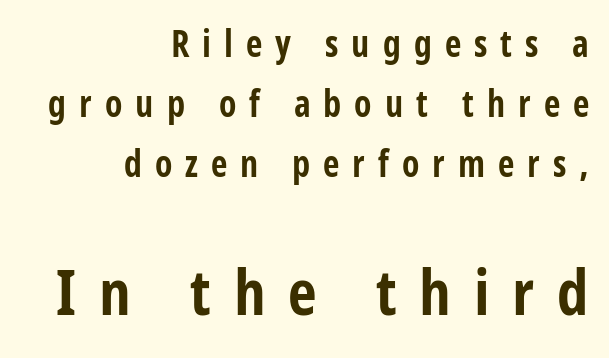
Do the characters align in a grid? No, the font is proportional. Reading down the column, the eye jumps a familiar distance to each next line. Typographic density is high because the face is bold. Underlining? Definitely not there. The gaps between neighbouring characters are conspicuously large. Visually, the bottom section dominates because its glyphs are scaled up.
